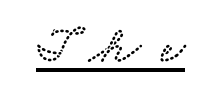
{"serif": "yes", "width": "wide", "stroke_contrast": "low", "x_height": "small", "monospaced": "no", "underline": "yes", "letter_spacing": "wide", "letter_spacing_em": 0.38, "glyph_px": 53}
